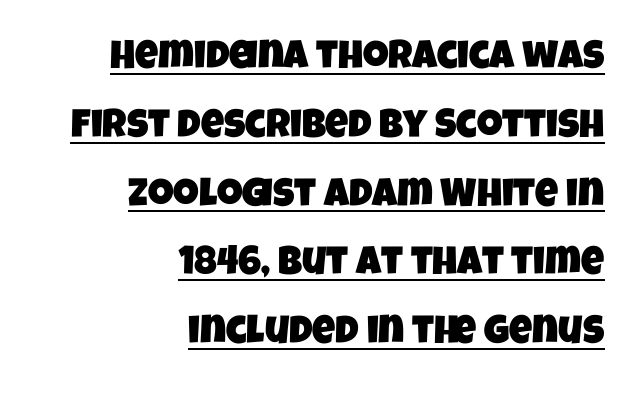
Q: Is the typeface a serif or a sans-serif typeface? A: Sans-serif.
Q: Is the text underlined? A: Yes.
Q: How is the paragraph aligned? A: Right-aligned.
Q: Is the spacing between letters normal or unusually wide? A: Normal.
Q: Width (condensed, normal, or wide)? A: Condensed.
Q: Stroke contrast? A: Low.
Q: x-height? A: Large.
Q: Monospaced? A: No.
